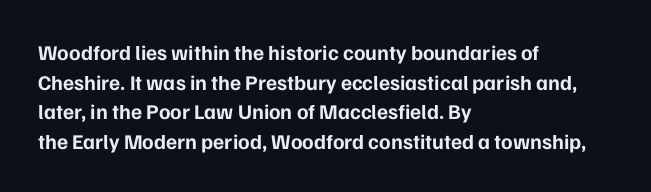
{"italic": "no", "bold": "yes", "underline": "no", "align": "left", "line_spacing": "normal", "line_spacing_ratio": 1.41, "letter_spacing": "normal", "letter_spacing_em": 0.0, "glyph_px": 21}
